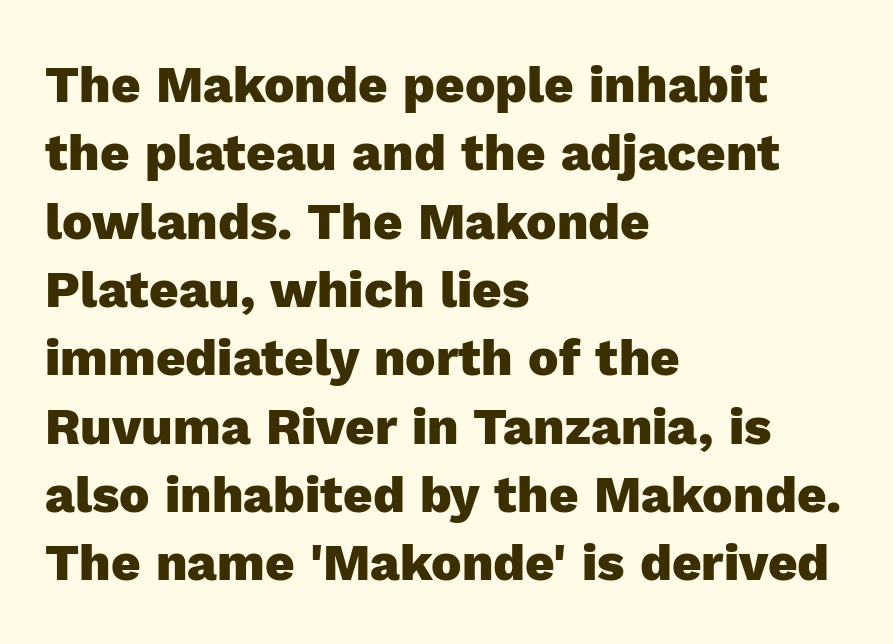
Quick note: interline space is typical. Where is the straight margin? On the left. Underlining? Definitely not there. A sans-serif font was chosen for this passage. Tall strokes in this sample are plumb rather than angled. The rendering keeps characters at their native spacing.
